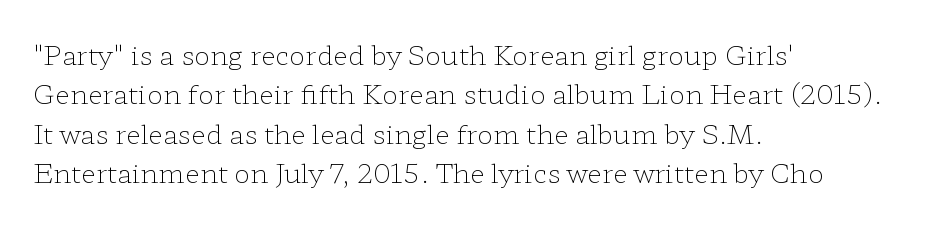
The image shows 27 px text type, upright; set left-aligned, normal line spacing (1.46x), normal letter spacing, not underlined.
